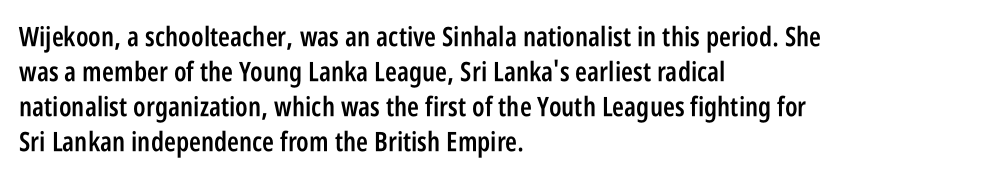
{"italic": "no", "bold": "semi", "underline": "no", "align": "left", "line_spacing": "normal", "line_spacing_ratio": 1.3, "letter_spacing": "normal", "letter_spacing_em": 0.0, "glyph_px": 27}
